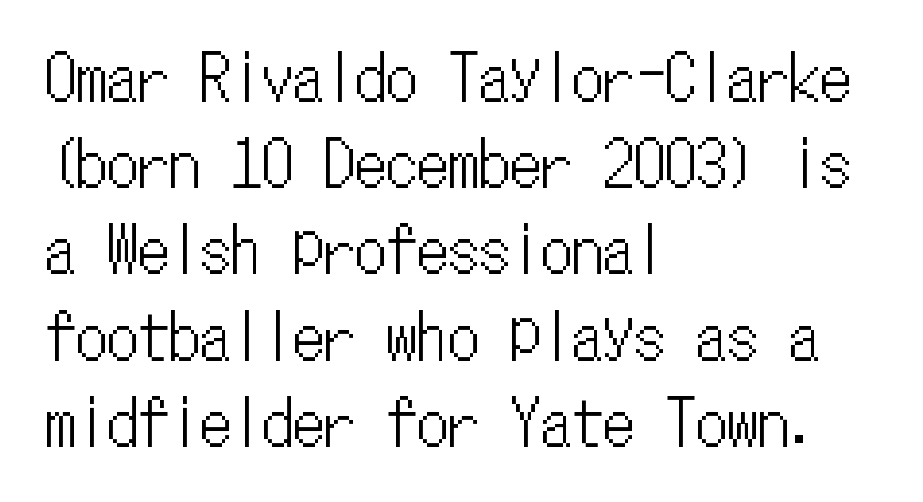
The image shows 62 px condensed type, upright, monospaced; set left-aligned, normal line spacing (1.39x), normal letter spacing, not underlined; low stroke contrast and a medium x-height.
